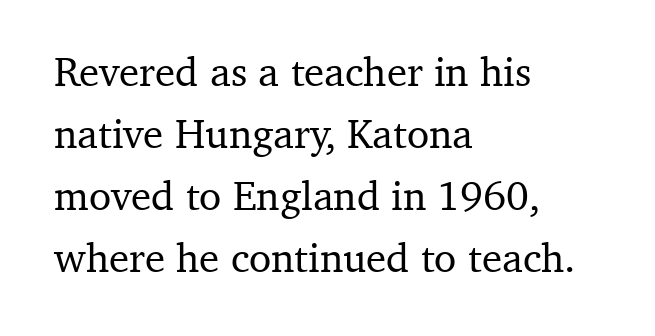
Q: Is the text italic (slanted)? A: No, it is upright.
Q: Is the typeface a serif or a sans-serif typeface? A: Serif.
Q: Is the text underlined? A: No.
Q: How is the paragraph aligned? A: Left-aligned.
Q: Is the spacing between letters normal or unusually wide? A: Normal.
Q: Is the spacing between lines tight, normal or loose? A: Normal.
Q: Width (condensed, normal, or wide)? A: Normal.
Q: Stroke contrast? A: Medium.
Q: x-height? A: Medium.
Q: Monospaced? A: No.
